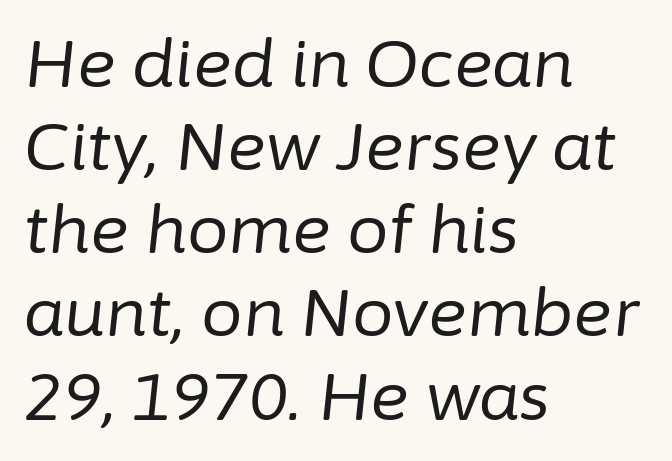
Q: Is the text bold? A: No.
Q: Is the text italic (slanted)? A: Yes, it leans right by about 6 degrees.
Q: Is the text underlined? A: No.
Q: How is the paragraph aligned? A: Left-aligned.
Q: Is the spacing between letters normal or unusually wide? A: Normal.
Q: Is the spacing between lines tight, normal or loose? A: Normal.
Q: Width (condensed, normal, or wide)? A: Normal.
Q: Stroke contrast? A: Low.
Q: x-height? A: Medium.
Q: Monospaced? A: No.
